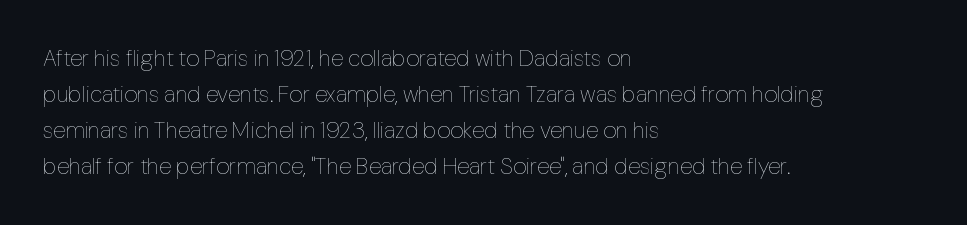
The foot of each line stays bare and open. It's the straight-up-and-down kind of type. The gaps between neighbouring characters are ordinary and unremarkable. A normal amount of white space separates one row of letters from the next. Typeset ragged right — the left edge is the straight one. Is the stroke heavy? The answer is a plain regular-or-lighter.
